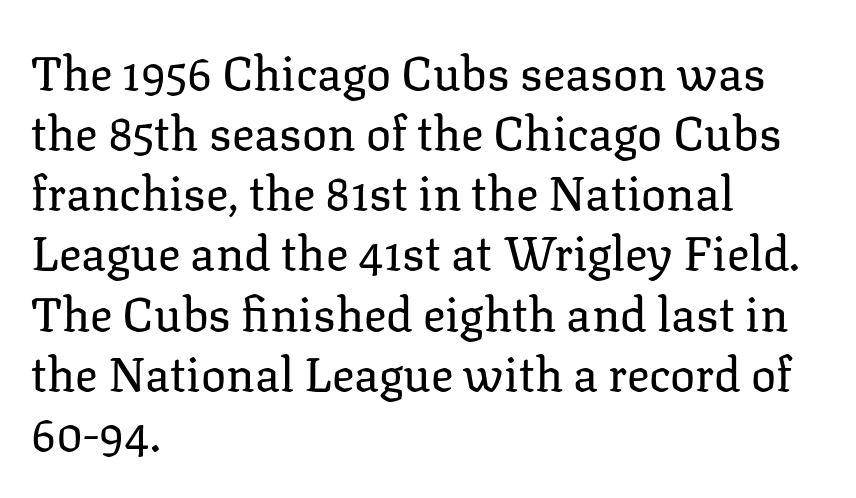
Posture: vertical. Font category for this specimen: serif. The gap between lines stays unmarked. Stroke mass is kept to a normal reading level or below. This rendering uses left alignment, leaving the right contour irregular.
